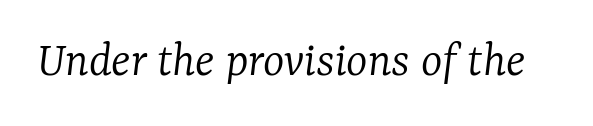
{"serif": "yes", "italic": "yes", "lean": "right", "slant_degrees": 7, "bold": "no", "weight": "light", "width": "normal", "stroke_contrast": "low", "x_height": "medium", "monospaced": "no", "underline": "no", "letter_spacing": "normal", "letter_spacing_em": 0.0, "glyph_px": 51}
